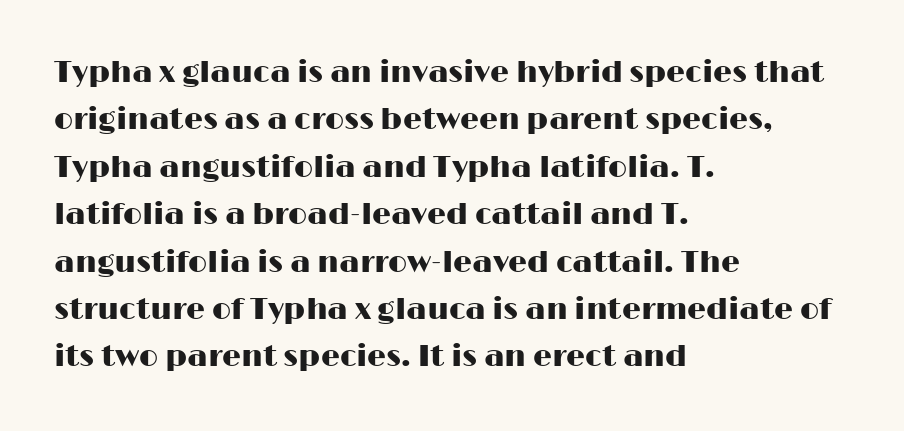
The vertical gap from one line to the next is medium. The area under the type is left untouched. The horizontal fit of the characters is conventional and even. Nothing sits at the stroke ends, so this counts as sans-serif. The text block is weighted toward the left margin, trailing off unevenly rightward. Nope, not italic — everything's standing straight.
